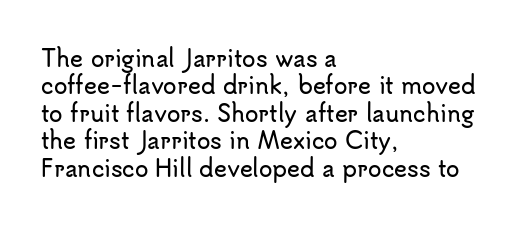
Q: Is the text italic (slanted)? A: No, it is upright.
Q: Is the text underlined? A: No.
Q: How is the paragraph aligned? A: Left-aligned.
Q: Is the spacing between letters normal or unusually wide? A: Normal.
Q: Is the spacing between lines tight, normal or loose? A: Normal.
